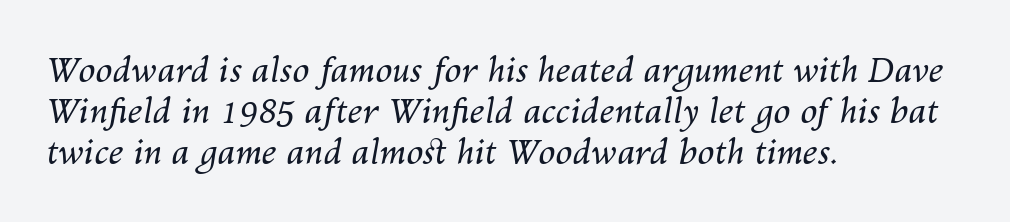
{"italic": "yes", "lean": "right", "slant_degrees": 10, "bold": "no", "weight": "regular", "width": "normal", "stroke_contrast": "medium", "x_height": "medium", "monospaced": "no", "underline": "no", "align": "left", "line_spacing_ratio": 1.2, "letter_spacing": "normal", "letter_spacing_em": 0.0, "glyph_px": 34}
